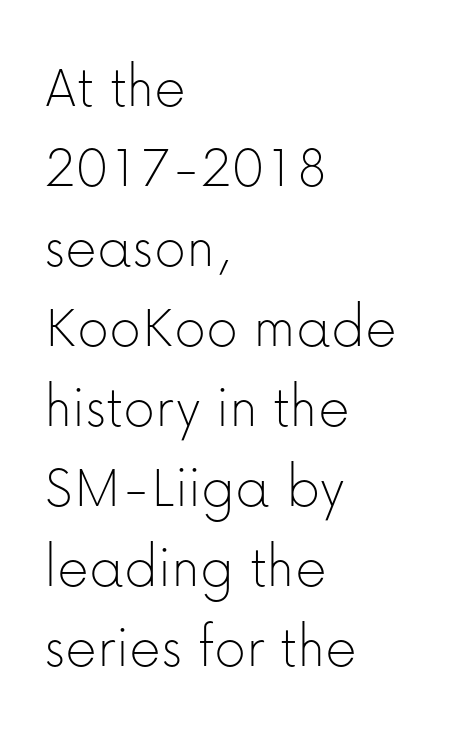
{"serif": "no", "italic": "no", "bold": "no", "weight": "thin", "width": "normal", "stroke_contrast": "low", "x_height": "medium", "monospaced": "no", "underline": "no", "align": "left", "line_spacing": "normal", "line_spacing_ratio": 1.29, "letter_spacing": "normal", "letter_spacing_em": 0.0, "glyph_px": 62}
